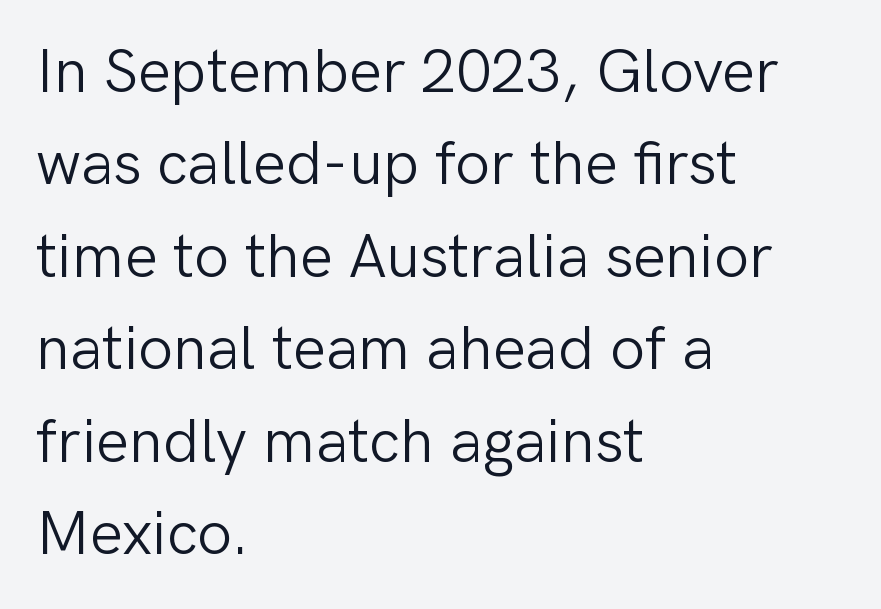
The image shows 62 px light sans-serif type, upright; set left-aligned, normal line spacing (1.49x), normal letter spacing, not underlined; low stroke contrast and a medium x-height.
